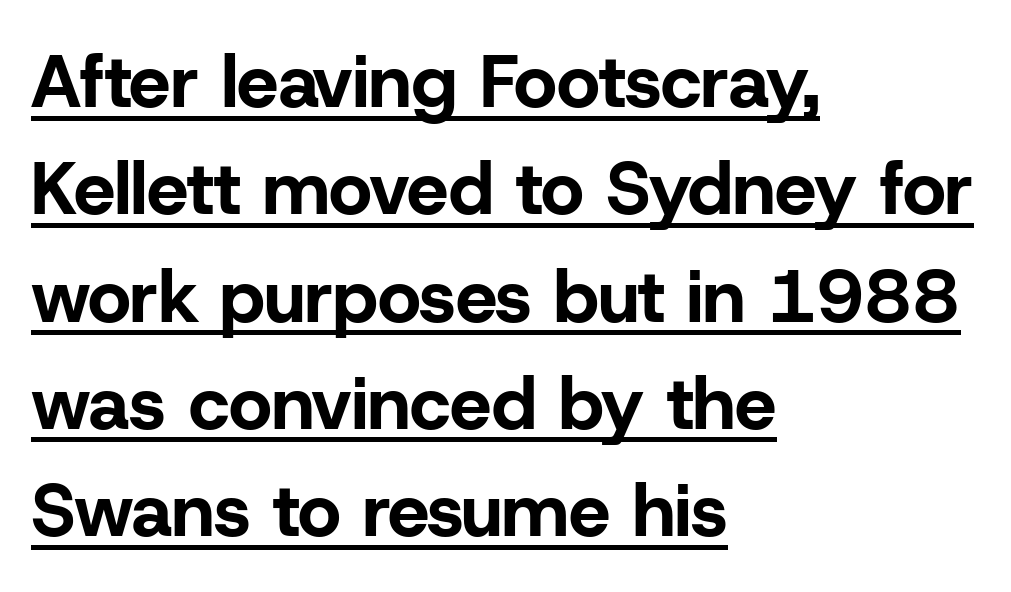
The image shows 74 px bold sans-serif type, upright; set left-aligned, normal line spacing (1.45x), normal letter spacing, underlined; low stroke contrast and a medium x-height.
